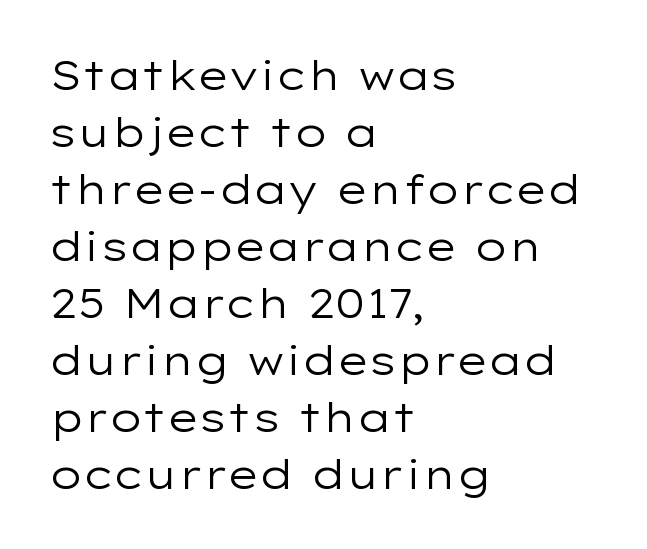
Q: Is the text bold? A: No.
Q: Is the text italic (slanted)? A: No, it is upright.
Q: Is the typeface a serif or a sans-serif typeface? A: Sans-serif.
Q: Is the text underlined? A: No.
Q: How is the paragraph aligned? A: Left-aligned.
Q: Is the spacing between letters normal or unusually wide? A: Normal.
Q: Is the spacing between lines tight, normal or loose? A: Normal.
Q: Width (condensed, normal, or wide)? A: Wide.
Q: Stroke contrast? A: Low.
Q: x-height? A: Medium.
Q: Monospaced? A: No.
